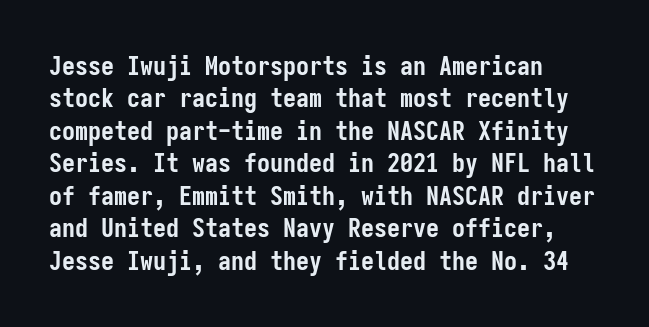
{"italic": "no", "bold": "yes", "underline": "no", "align": "left", "line_spacing": "normal", "line_spacing_ratio": 1.25, "letter_spacing": "normal", "letter_spacing_em": 0.0, "glyph_px": 26}
